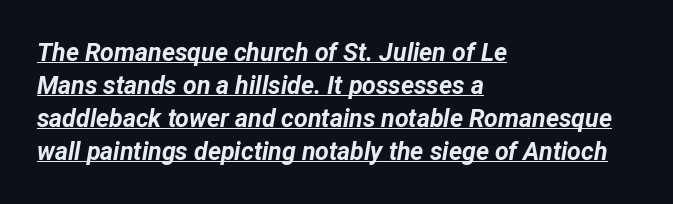
Notice how the stems are inclined rather than vertical — that's the hallmark of italics. What stands out about the letter spacing? Nothing — it is the standard amount. Like a heading marked for emphasis, these lines bear an underscore. Alignment: flush left. Strong, thick strokes mark this as bold type. The rows are spaced the way most documents space them.
